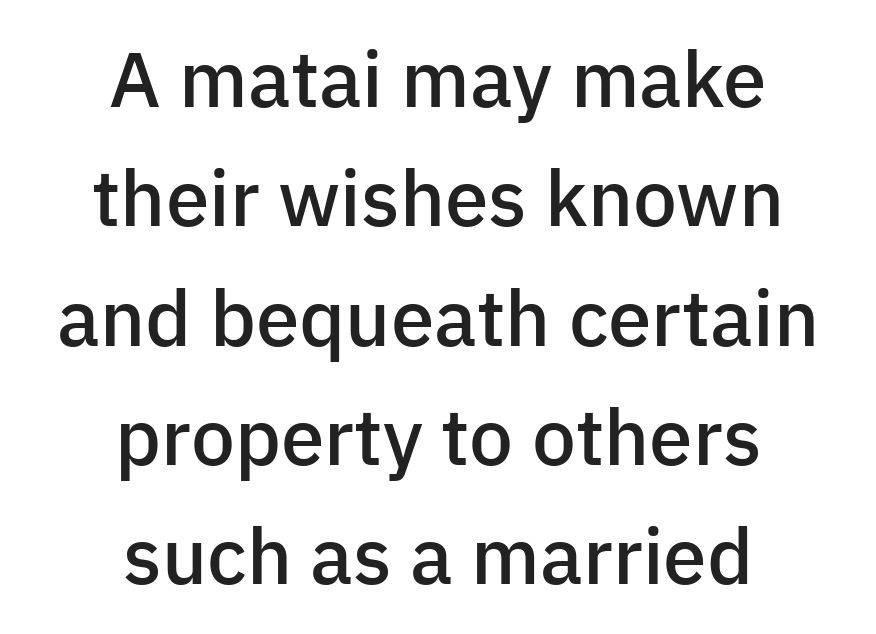
Q: Is the text bold? A: Semi-bold.
Q: Is the text italic (slanted)? A: No, it is upright.
Q: Is the typeface a serif or a sans-serif typeface? A: Sans-serif.
Q: Is the text underlined? A: No.
Q: How is the paragraph aligned? A: Centered.
Q: Is the spacing between letters normal or unusually wide? A: Normal.
Q: Is the spacing between lines tight, normal or loose? A: Normal.
Q: Width (condensed, normal, or wide)? A: Normal.
Q: Stroke contrast? A: Low.
Q: x-height? A: Medium.
Q: Monospaced? A: No.
